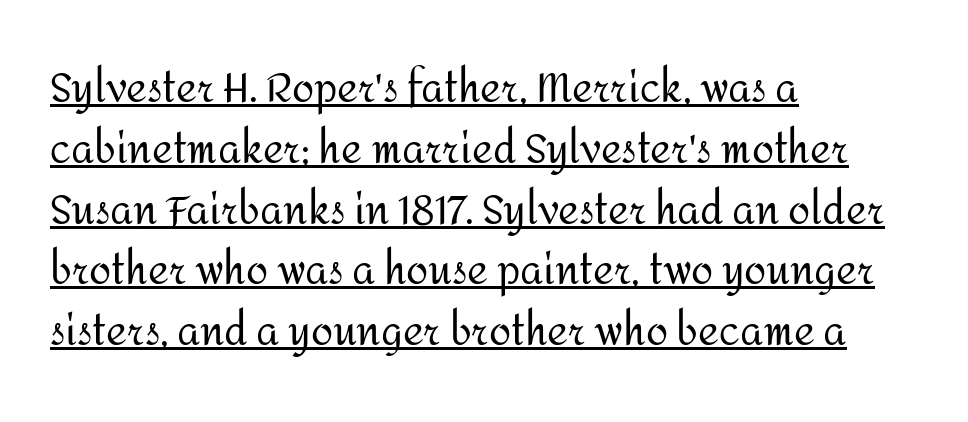
Q: Is the text bold? A: No.
Q: Is the text italic (slanted)? A: No, it is upright.
Q: Is the typeface a serif or a sans-serif typeface? A: Sans-serif.
Q: Is the text underlined? A: Yes.
Q: How is the paragraph aligned? A: Left-aligned.
Q: Is the spacing between letters normal or unusually wide? A: Normal.
Q: Is the spacing between lines tight, normal or loose? A: Normal.
Q: Width (condensed, normal, or wide)? A: Normal.
Q: Stroke contrast? A: Medium.
Q: x-height? A: Medium.
Q: Monospaced? A: No.
